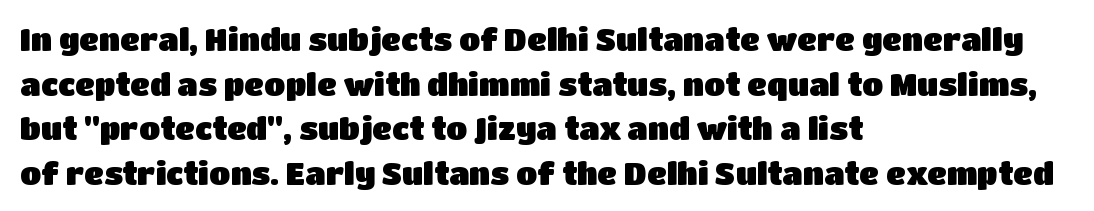
Line starts are locked; line ends wander. The line-height multiplier appears to be the usual default. The rendering keeps characters at their native spacing. Looks like regular typesetting: each glyph gets only the width it needs. Only glyphs here, with clear space below each row. Nope, no serifs anywhere on these letters.
